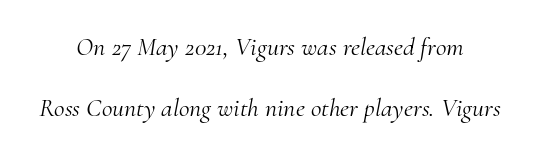
Q: Is the text bold? A: No.
Q: Is the text italic (slanted)? A: Yes, it leans right by about 10 degrees.
Q: Is the text underlined? A: No.
Q: Is the spacing between letters normal or unusually wide? A: Normal.
Q: Is the spacing between lines tight, normal or loose? A: Loose.
